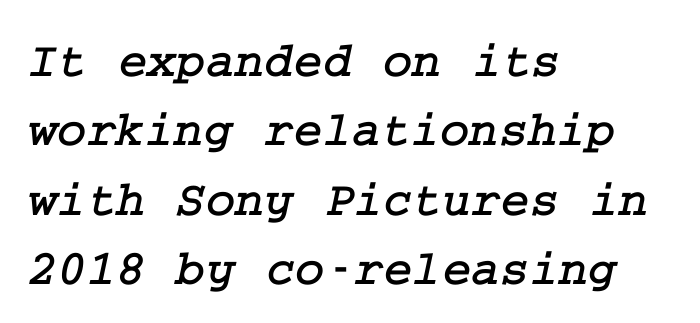
The image shows 50 px serif type; set left-aligned, normal line spacing (1.39x), normal letter spacing, not underlined; low stroke contrast and a medium x-height.
